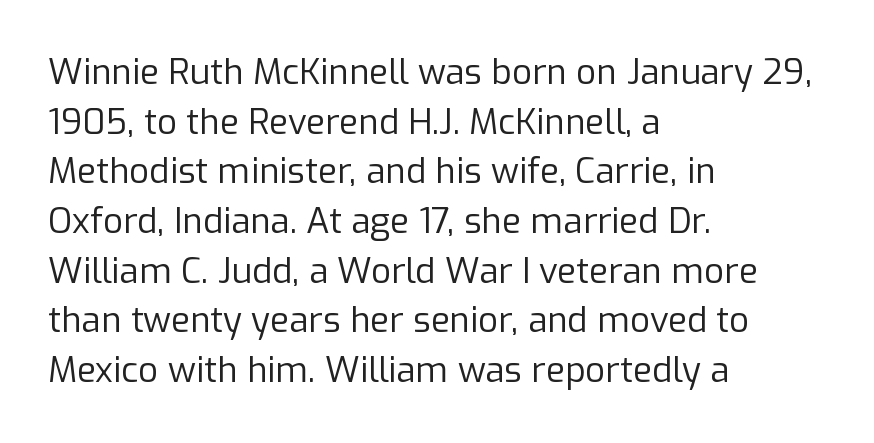
{"serif": "no", "italic": "no", "bold": "no", "weight": "regular", "width": "normal", "stroke_contrast": "low", "x_height": "medium", "monospaced": "no", "underline": "no", "align": "left", "line_spacing": "normal", "line_spacing_ratio": 1.42, "letter_spacing": "normal", "letter_spacing_em": 0.0, "glyph_px": 35}
